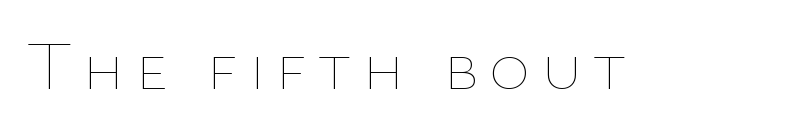
Q: Is the text bold? A: No.
Q: Is the text italic (slanted)? A: No, it is upright.
Q: Is the text underlined? A: No.
Q: Width (condensed, normal, or wide)? A: Normal.
Q: Stroke contrast? A: Low.
Q: x-height? A: Medium.
Q: Monospaced? A: No.
